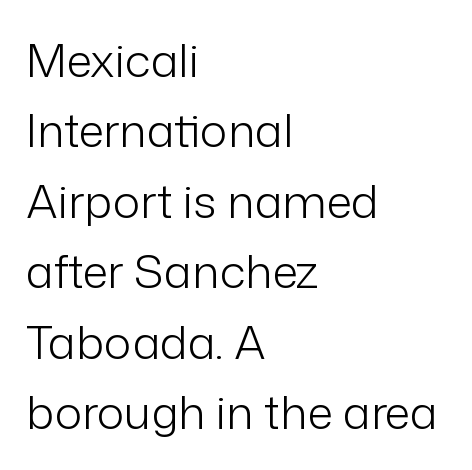
Q: Is the text bold? A: No.
Q: Is the text italic (slanted)? A: No, it is upright.
Q: Is the typeface a serif or a sans-serif typeface? A: Sans-serif.
Q: Is the text underlined? A: No.
Q: How is the paragraph aligned? A: Left-aligned.
Q: Is the spacing between letters normal or unusually wide? A: Normal.
Q: Is the spacing between lines tight, normal or loose? A: Normal.
Q: Width (condensed, normal, or wide)? A: Normal.
Q: Stroke contrast? A: Low.
Q: x-height? A: Medium.
Q: Monospaced? A: No.
